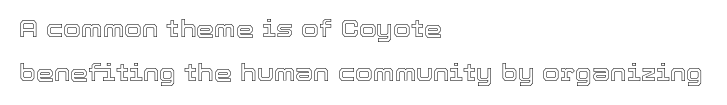
Vertical spacing — loose. When letters stand straight like this, we call the style roman or upright. The ragged edge is on the right, which tells us the setting is flush left. In terms of letterspacing, this is plain default setting. Any mark beneath the type? The region is blank.
